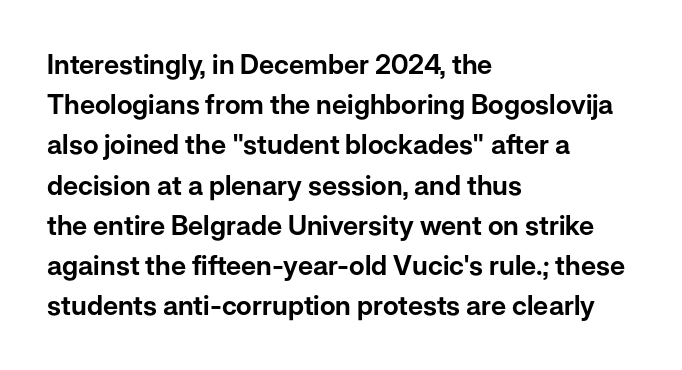
Summary of vertical rhythm: regular, with standard interline spacing. No italicization has been applied; the sample stays upright. One-word summary of the alignment: left. The line texture is even and compact thanks to regular tracking. The space directly below the letters is spotless.
